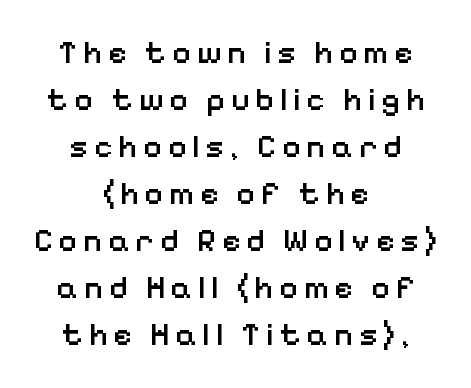
Q: Is the text bold? A: Semi-bold.
Q: Is the text italic (slanted)? A: No, it is upright.
Q: Is the typeface a serif or a sans-serif typeface? A: Sans-serif.
Q: Is the text underlined? A: No.
Q: How is the paragraph aligned? A: Centered.
Q: Is the spacing between lines tight, normal or loose? A: Normal.
Q: Width (condensed, normal, or wide)? A: Normal.
Q: Stroke contrast? A: Low.
Q: x-height? A: Medium.
Q: Monospaced? A: No.
